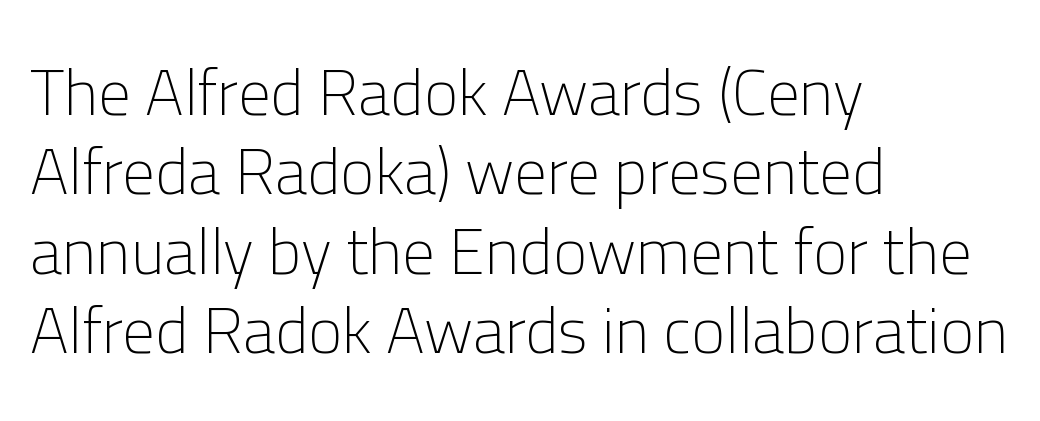
The image shows 65 px light sans-serif type, upright; set left-aligned, line spacing 1.22x, normal letter spacing, not underlined; low stroke contrast and a medium x-height.
